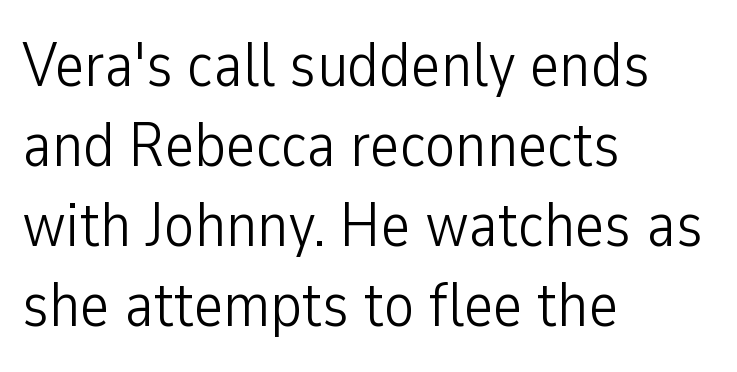
Each word holds together tightly as a unit, with standard inter-letter gaps. Unmarked baselines from the first word to the last. The face used here is proportionally spaced, like ordinary book or web type. Weight: regular or lighter.
